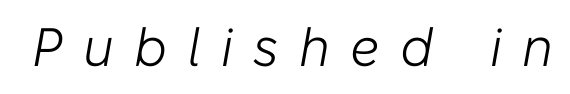
What stands out about the letter spacing? Its width — letters are far apart. Varying glyph widths throughout — classic text-font behaviour. In terms of posture, this sample is oblique. Rule under the text: the space is simply empty. Each stroke keeps to a modest, everyday thickness or less.
